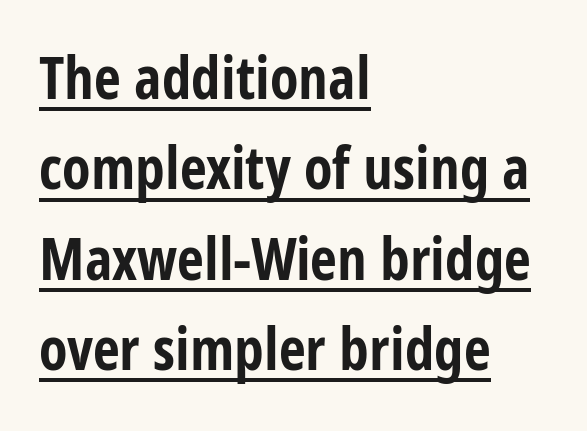
{"serif": "no", "italic": "no", "bold": "yes", "weight": "bold", "width": "condensed", "stroke_contrast": "low", "x_height": "large", "monospaced": "no", "underline": "yes", "align": "left", "line_spacing": "normal", "line_spacing_ratio": 1.53, "letter_spacing": "normal", "letter_spacing_em": 0.0, "glyph_px": 59}
